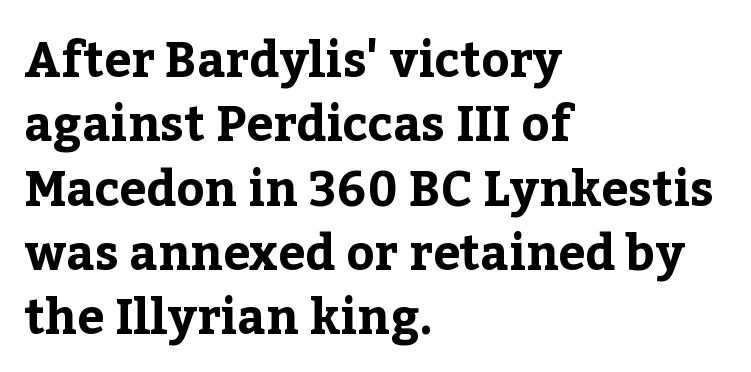
{"serif": "yes", "italic": "no", "bold": "yes", "weight": "bold", "width": "normal", "stroke_contrast": "low", "x_height": "medium", "monospaced": "no", "underline": "no", "align": "left", "line_spacing": "normal", "line_spacing_ratio": 1.34, "letter_spacing": "normal", "letter_spacing_em": 0.0, "glyph_px": 48}
